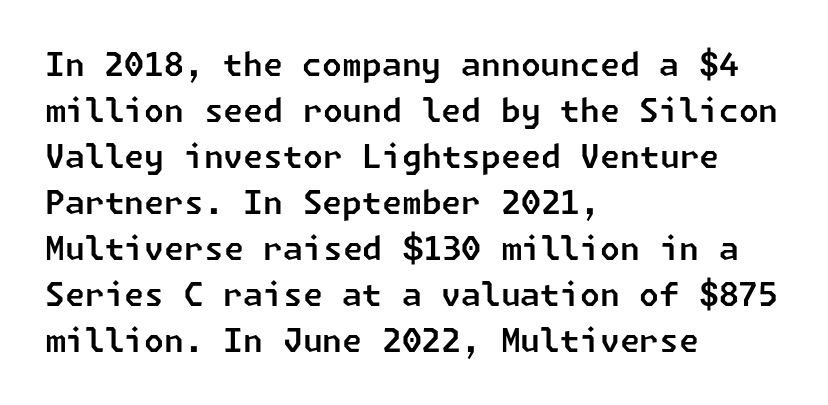
Q: Is the typeface a serif or a sans-serif typeface? A: Sans-serif.
Q: Is the text underlined? A: No.
Q: How is the paragraph aligned? A: Left-aligned.
Q: Is the spacing between letters normal or unusually wide? A: Normal.
Q: Is the spacing between lines tight, normal or loose? A: Normal.
Q: Width (condensed, normal, or wide)? A: Normal.
Q: Stroke contrast? A: Low.
Q: x-height? A: Medium.
